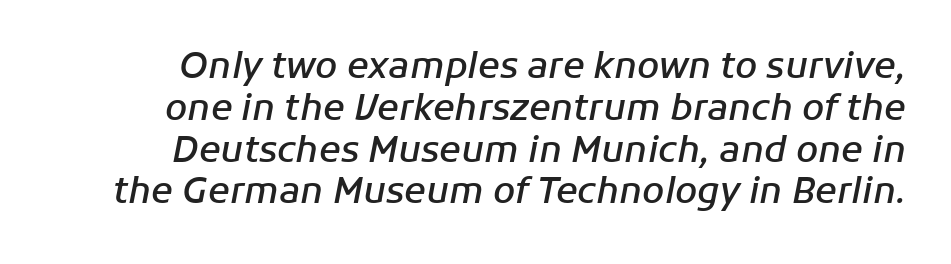
The rendering uses a semibold face; strokes are thickened but not to full bold. The space beneath each line is pristine and unruled. The letters advance in unequal steps, a hallmark of proportional type. Default kerning and tracking; the words read as compact shapes. It's the slanting kind of type.
